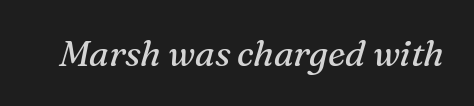
Q: Is the text bold? A: No.
Q: Is the text italic (slanted)? A: Yes, it leans right by about 16 degrees.
Q: Is the typeface a serif or a sans-serif typeface? A: Serif.
Q: Is the text underlined? A: No.
Q: Is the spacing between letters normal or unusually wide? A: Normal.
Q: Width (condensed, normal, or wide)? A: Normal.
Q: Stroke contrast? A: Medium.
Q: x-height? A: Medium.
Q: Monospaced? A: No.
